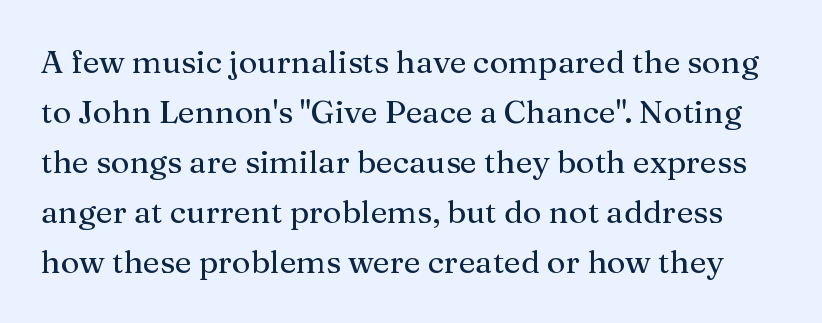
The image shows 32 px serif type, upright; set normal line spacing (1.56x), normal letter spacing, not underlined; medium stroke contrast and a medium x-height.
